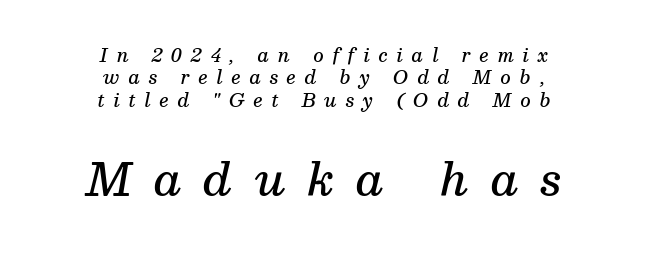
{"serif": "yes", "italic": "yes", "lean": "right", "slant_degrees": 13, "bold": "semi", "weight": "semibold", "width": "normal", "stroke_contrast": "medium", "x_height": "medium", "monospaced": "no", "underline": "no", "align": "center", "line_spacing_ratio": 1.24, "letter_spacing": "wide", "letter_spacing_em": 0.49, "larger_block": "second", "size_ratio": 2.44, "glyph_px": 44}
